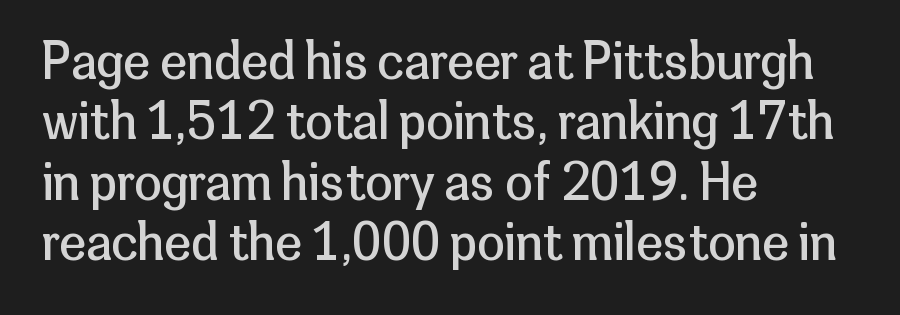
Check where the strokes stop: nothing finishes them off — pure sans. Ascenders rise straight up at ninety degrees. The letters look calm and open, with moderate or lighter stems. A clean baseline with only descenders dipping below it.
